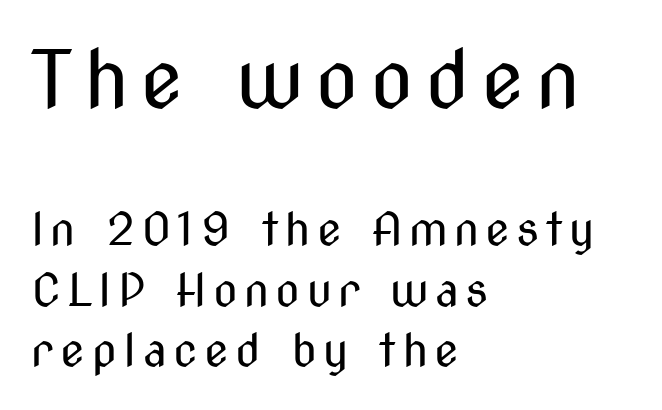
Nothing heavy about these letters — not bold at all. The rendering shrinks the type as you move from the upper chunk to the lower. In terms of leading, this rendering sits right in the middle. Quick note: underline off. Here the designer chose a conventional face with non-uniform glyph widths.
